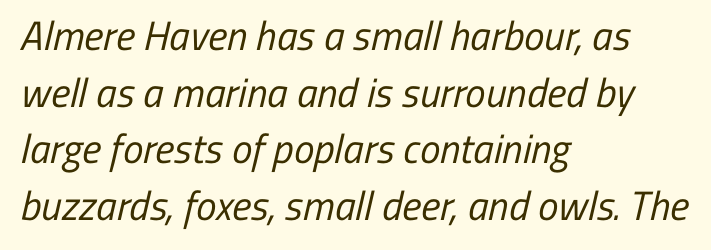
The passage shown is typed in a proportional face where columns would drift. Stems here are at most as thick as an everyday book face. This block has exactly the height ordinary leading produces. The text block is weighted toward the left margin, trailing off unevenly rightward. Is this a sans? Yes — the strokes have no serifs.
